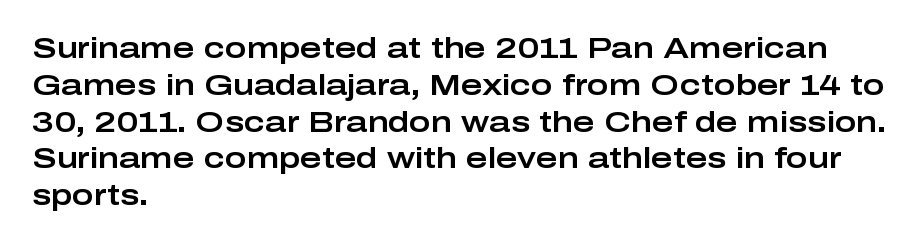
The glyphs in this specimen are sans serif. Leading matches the norm, producing a regular column. This sample is left-justified, so line endings fall wherever the words run out. Here the designer chose a conventional face with non-uniform glyph widths. Letters rest on an invisible, unmarked baseline. The type sits square on the baseline with zero lean.
